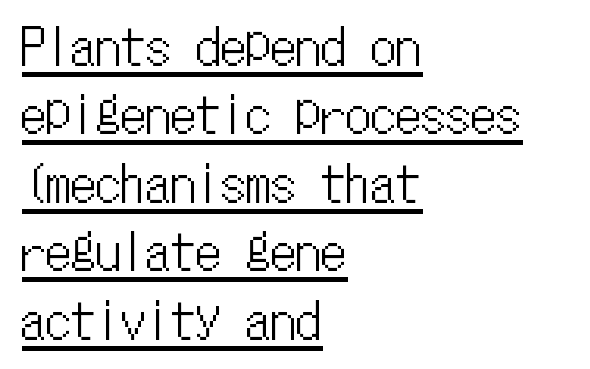
Q: Is the text italic (slanted)? A: No, it is upright.
Q: Is the text underlined? A: Yes.
Q: How is the paragraph aligned? A: Left-aligned.
Q: Is the spacing between letters normal or unusually wide? A: Normal.
Q: Is the spacing between lines tight, normal or loose? A: Normal.
Q: Width (condensed, normal, or wide)? A: Condensed.
Q: Stroke contrast? A: Low.
Q: x-height? A: Medium.
Q: Monospaced? A: Yes.
